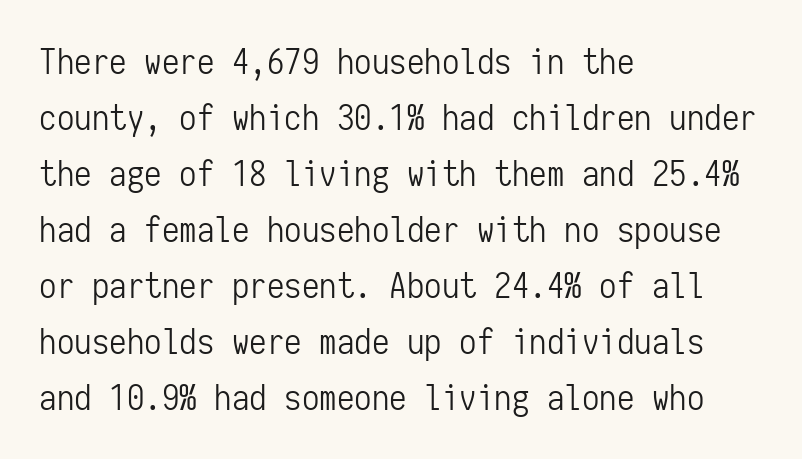
Q: Is the text bold? A: No.
Q: Is the text italic (slanted)? A: No, it is upright.
Q: Is the typeface a serif or a sans-serif typeface? A: Sans-serif.
Q: Is the text underlined? A: No.
Q: How is the paragraph aligned? A: Left-aligned.
Q: Is the spacing between letters normal or unusually wide? A: Normal.
Q: Is the spacing between lines tight, normal or loose? A: Normal.
Q: Width (condensed, normal, or wide)? A: Condensed.
Q: Stroke contrast? A: Low.
Q: x-height? A: Medium.
Q: Monospaced? A: Yes.
